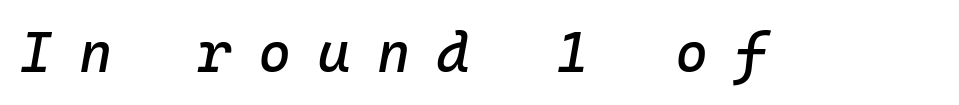
Q: Is the text italic (slanted)? A: Yes, it leans right by about 10 degrees.
Q: Is the text underlined? A: No.
Q: Is the spacing between letters normal or unusually wide? A: Unusually wide.
Q: Width (condensed, normal, or wide)? A: Normal.
Q: Stroke contrast? A: Low.
Q: x-height? A: Medium.
Q: Monospaced? A: Yes.
